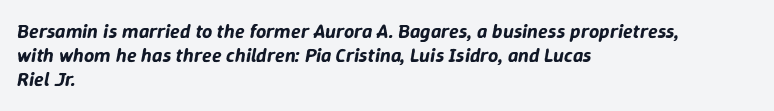
Slanted lettering throughout. Descenders are the only things crossing below the line. In CSS terms this would be text-align: left. Look at the tracking — it's just the regular setting, nothing added.
